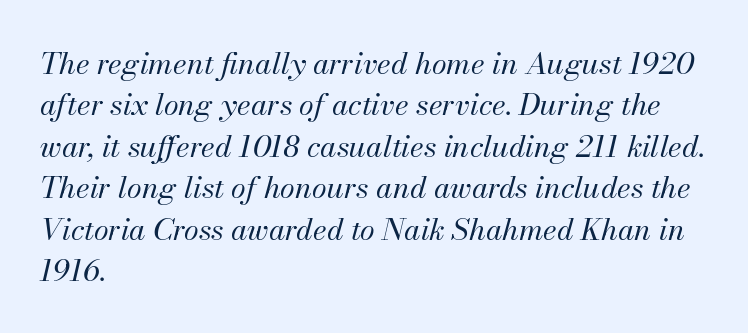
Q: Is the text bold? A: No.
Q: Is the text italic (slanted)? A: Yes, it leans right by about 13 degrees.
Q: Is the text underlined? A: No.
Q: How is the paragraph aligned? A: Left-aligned.
Q: Is the spacing between letters normal or unusually wide? A: Normal.
Q: Is the spacing between lines tight, normal or loose? A: Normal.
Q: Width (condensed, normal, or wide)? A: Normal.
Q: Stroke contrast? A: Medium.
Q: x-height? A: Small.
Q: Monospaced? A: No.
